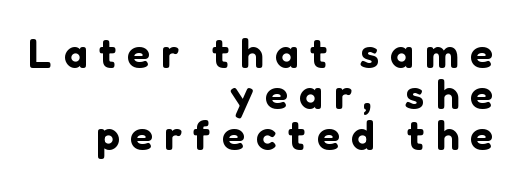
{"serif": "no", "italic": "no", "width": "normal", "stroke_contrast": "low", "x_height": "medium", "monospaced": "no", "underline": "no", "align": "right", "line_spacing": "tight", "line_spacing_ratio": 0.98, "letter_spacing": "wide", "letter_spacing_em": 0.27, "glyph_px": 42}
